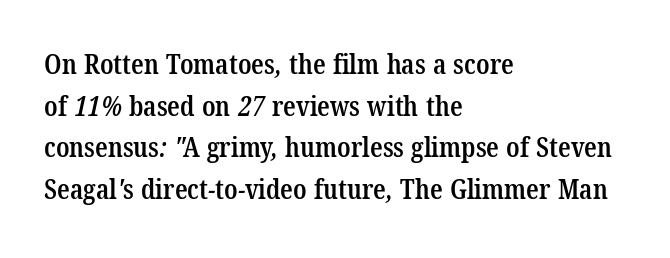
Leading: standard. The space directly below the letters is spotless. If you drew a ruler down the left edge, every line would touch it. The font family rendered here belongs to the serif group. Proportional: the letters do not fall into vertical columns. Compared with typical body copy, the letter spacing here is the same.
